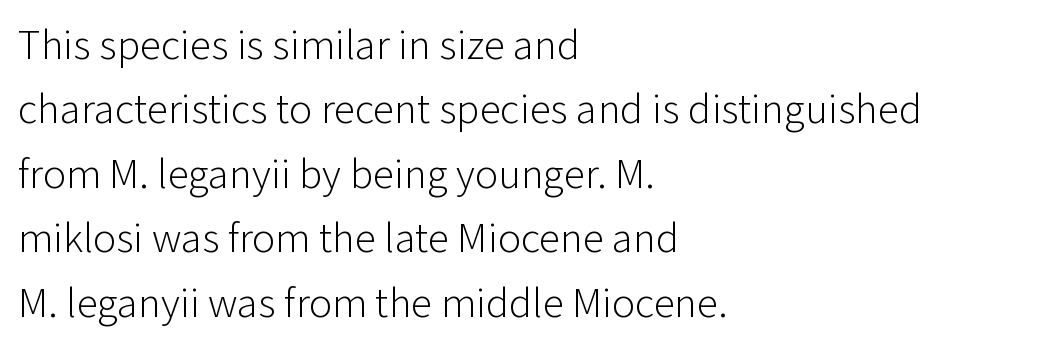
Q: Is the text bold? A: No.
Q: Is the text italic (slanted)? A: No, it is upright.
Q: Is the typeface a serif or a sans-serif typeface? A: Sans-serif.
Q: Is the text underlined? A: No.
Q: How is the paragraph aligned? A: Left-aligned.
Q: Is the spacing between letters normal or unusually wide? A: Normal.
Q: Is the spacing between lines tight, normal or loose? A: Normal.
Q: Width (condensed, normal, or wide)? A: Normal.
Q: Stroke contrast? A: Low.
Q: x-height? A: Medium.
Q: Monospaced? A: No.
